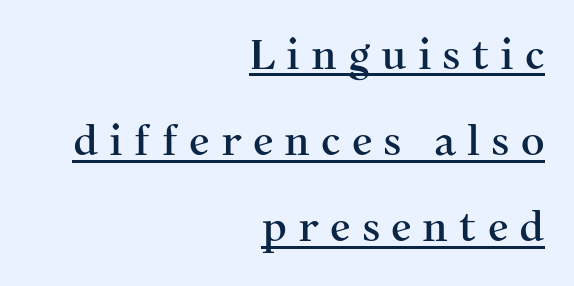
The image shows 41 px serif type, upright; set right-aligned, loose line spacing (2.1x), unusually wide letter spacing (+0.27 em), underlined; medium stroke contrast and a medium x-height.
